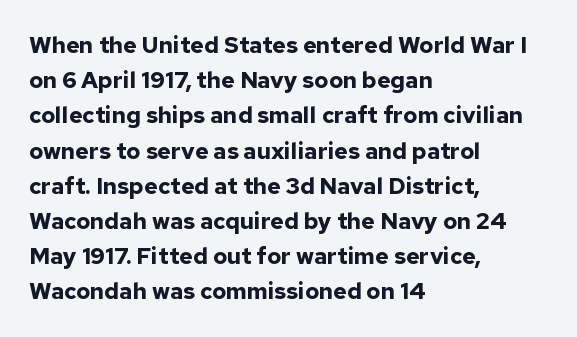
Q: Is the text bold? A: Yes.
Q: Is the text italic (slanted)? A: No, it is upright.
Q: Is the text underlined? A: No.
Q: How is the paragraph aligned? A: Left-aligned.
Q: Is the spacing between letters normal or unusually wide? A: Normal.
Q: Is the spacing between lines tight, normal or loose? A: Normal.
